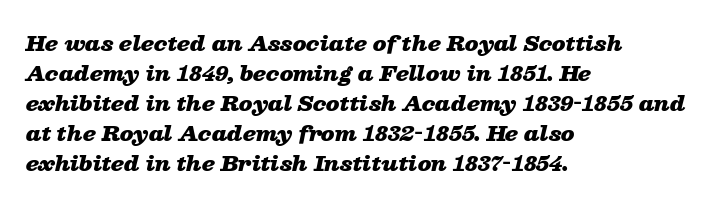
Q: Is the text bold? A: Yes.
Q: Is the text italic (slanted)? A: Yes, it leans right by about 13 degrees.
Q: Is the text underlined? A: No.
Q: How is the paragraph aligned? A: Left-aligned.
Q: Is the spacing between letters normal or unusually wide? A: Normal.
Q: Is the spacing between lines tight, normal or loose? A: Normal.
